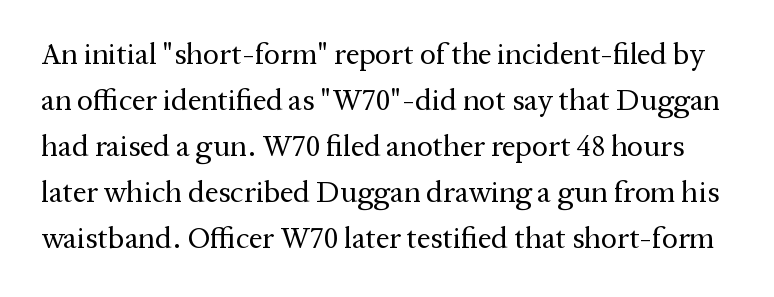
The image shows 30 px regular-weight serif type, upright; set normal line spacing (1.53x), normal letter spacing, not underlined; medium stroke contrast and a medium x-height.
